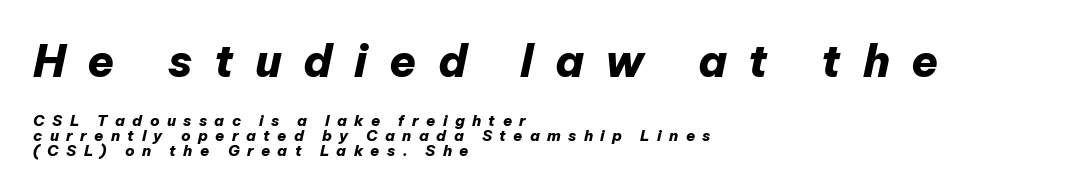
{"italic": "yes", "lean": "right", "slant_degrees": 12, "bold": "yes", "weight": "heavy", "width": "normal", "stroke_contrast": "low", "x_height": "medium", "monospaced": "no", "underline": "no", "align": "left", "line_spacing": "tight", "line_spacing_ratio": 0.98, "letter_spacing": "wide", "letter_spacing_em": 0.49, "larger_block": "first", "size_ratio": 2.93, "glyph_px": 44}
